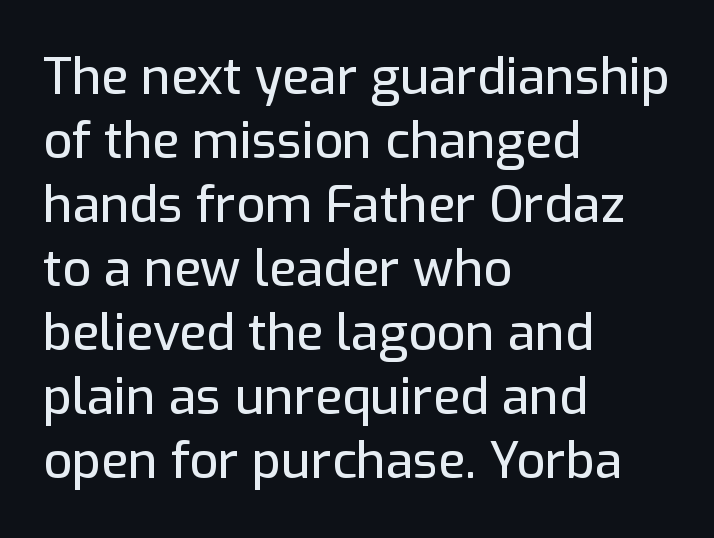
The axis of the letterforms is exactly vertical. One glance says typical: line gaps are just what's usual. Descender tails drop into unmarked territory. Characters follow at the spacing the type designer built in. In CSS terms this would be text-align: left. Spacing verdict: proportional, widths tailored to each character.
